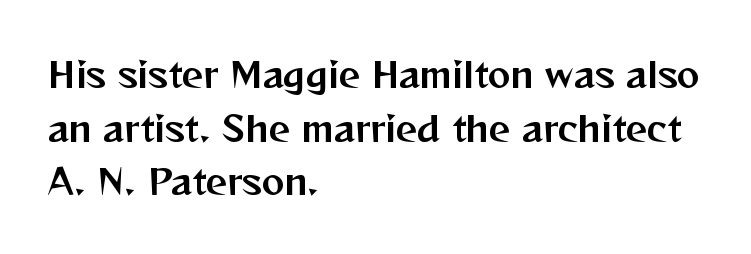
The image shows 34 px sans-serif type, upright; set left-aligned, normal line spacing (1.58x), normal letter spacing, not underlined; medium stroke contrast and a medium x-height.
